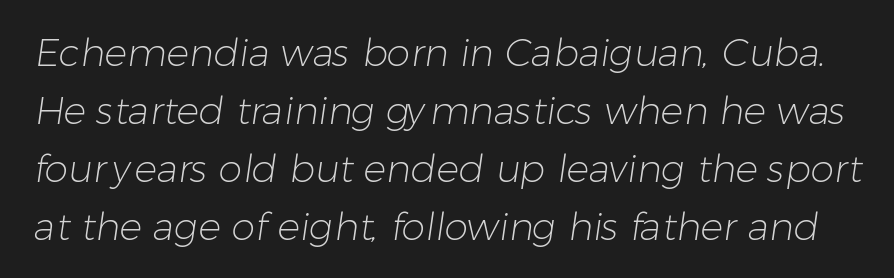
Weight class: somewhere from thin through regular. Notice how descenders clear the ascenders below comfortably — that's standard leading. Varying glyph widths throughout — classic text-font behaviour. Letterform terminals end flat and unadorned throughout the passage. This rendering features lettering with no underline.
